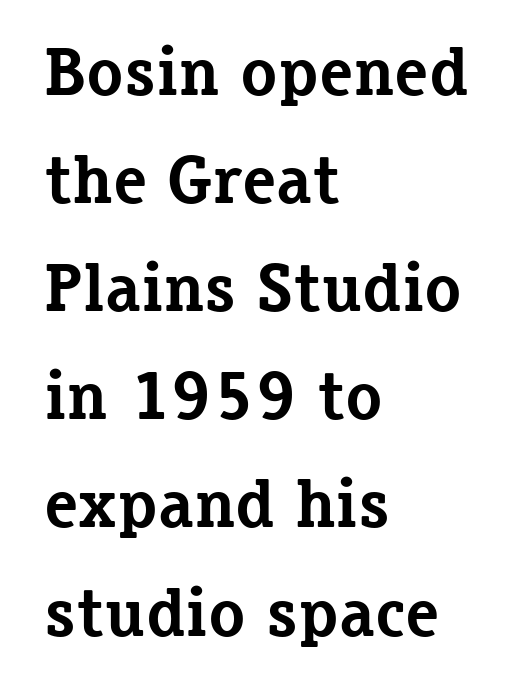
Beneath every word, the page is bare. Nobody touched the tracking dial on this one. Is this a fixed-width face? No — the glyphs have proportional, varying widths. If you drew a ruler down the left edge, every line would touch it. Font category for this specimen: serif. Is the type bold? Yes — the strokes are clearly thick and heavy.
